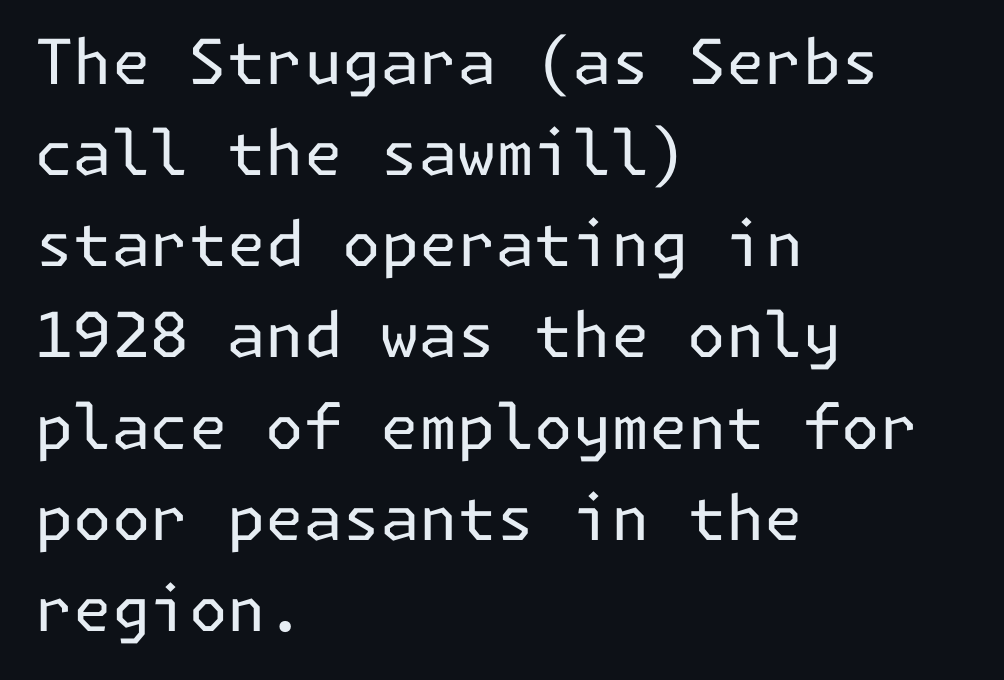
{"serif": "no", "italic": "no", "bold": "no", "weight": "regular", "width": "normal", "stroke_contrast": "low", "x_height": "medium", "underline": "no", "align": "left", "line_spacing": "normal", "line_spacing_ratio": 1.47, "letter_spacing": "normal", "letter_spacing_em": 0.0, "glyph_px": 62}
